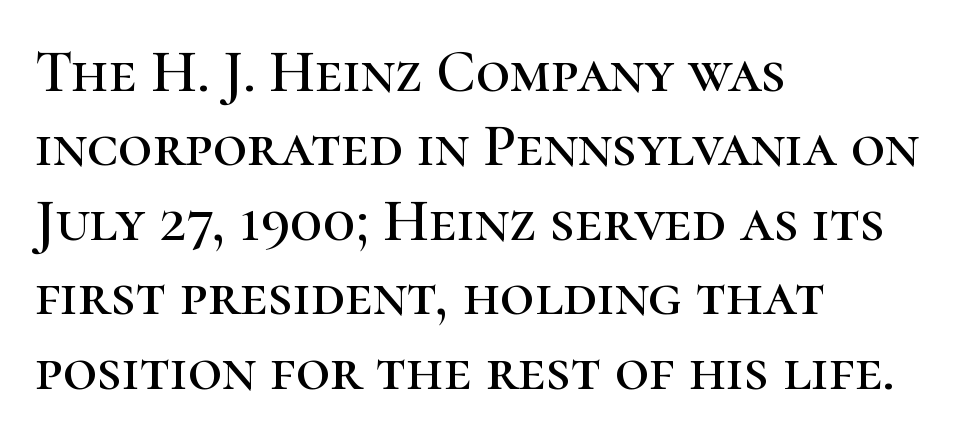
{"serif": "yes", "italic": "no", "width": "normal", "stroke_contrast": "high", "x_height": "medium", "monospaced": "no", "underline": "no", "align": "left", "line_spacing_ratio": 1.24, "letter_spacing": "normal", "letter_spacing_em": 0.0, "glyph_px": 60}
